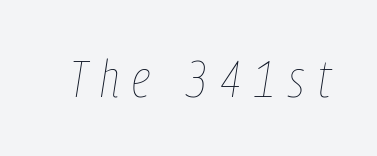
{"italic": "yes", "lean": "right", "slant_degrees": 9, "bold": "no", "weight": "thin", "width": "condensed", "stroke_contrast": "low", "x_height": "medium", "monospaced": "no", "underline": "no", "letter_spacing": "wide", "letter_spacing_em": 0.26, "glyph_px": 51}
